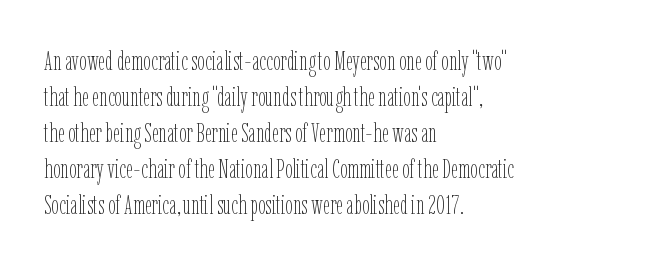
Q: Is the text bold? A: No.
Q: Is the text italic (slanted)? A: No, it is upright.
Q: Is the text underlined? A: No.
Q: How is the paragraph aligned? A: Left-aligned.
Q: Is the spacing between letters normal or unusually wide? A: Normal.
Q: Is the spacing between lines tight, normal or loose? A: Normal.
